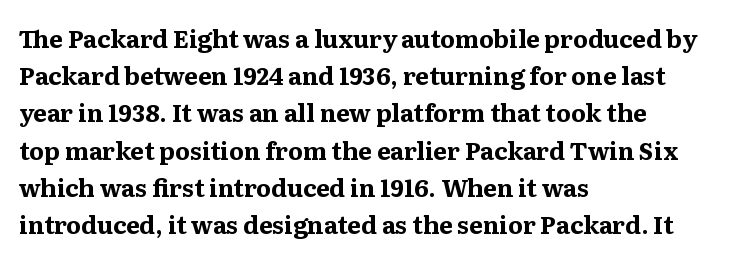
The image shows 24 px bold type, upright; set left-aligned, normal line spacing (1.55x), normal letter spacing, not underlined.
